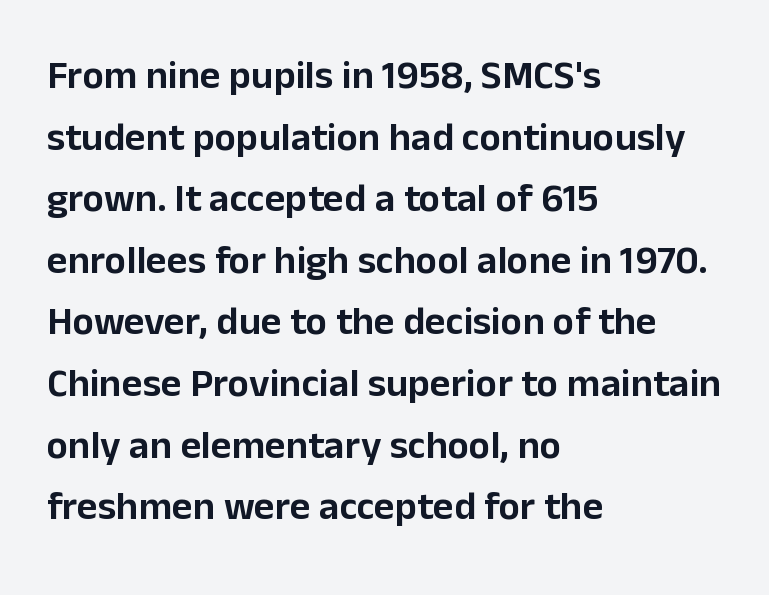
Q: Is the text italic (slanted)? A: No, it is upright.
Q: Is the typeface a serif or a sans-serif typeface? A: Sans-serif.
Q: Is the text underlined? A: No.
Q: How is the paragraph aligned? A: Left-aligned.
Q: Is the spacing between letters normal or unusually wide? A: Normal.
Q: Is the spacing between lines tight, normal or loose? A: Normal.
Q: Width (condensed, normal, or wide)? A: Normal.
Q: Stroke contrast? A: Low.
Q: x-height? A: Medium.
Q: Monospaced? A: No.
